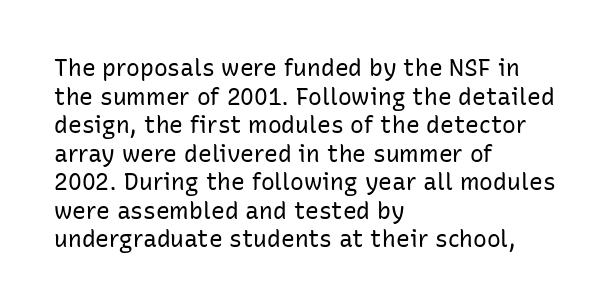
Beneath every word, the page is bare. On a weight scale, this lands at 450 or below. Look at the tracking — it's just the regular setting, nothing added. The typesetter chose a ragged-right arrangement here. Upright lettering throughout.
